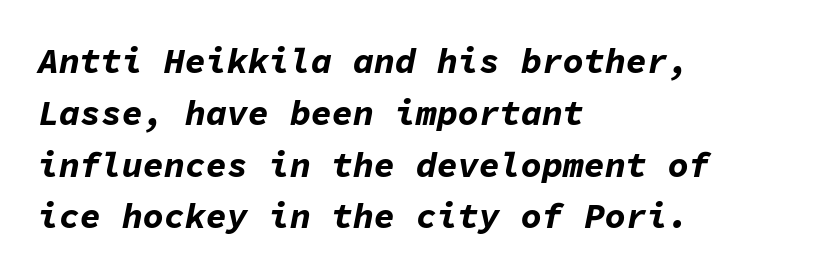
The image shows 35 px bold type, italic (leaning right), monospaced; set left-aligned, normal line spacing (1.48x), normal letter spacing, not underlined; low stroke contrast and a medium x-height.
